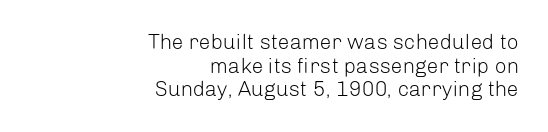
Q: Is the text bold? A: No.
Q: Is the text italic (slanted)? A: No, it is upright.
Q: Is the text underlined? A: No.
Q: How is the paragraph aligned? A: Right-aligned.
Q: Is the spacing between letters normal or unusually wide? A: Normal.
Q: Is the spacing between lines tight, normal or loose? A: Tight.
